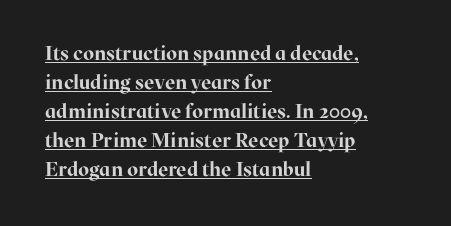
Q: Is the text bold? A: Yes.
Q: Is the text italic (slanted)? A: No, it is upright.
Q: Is the text underlined? A: Yes.
Q: How is the paragraph aligned? A: Left-aligned.
Q: Is the spacing between letters normal or unusually wide? A: Normal.
Q: Is the spacing between lines tight, normal or loose? A: Normal.
